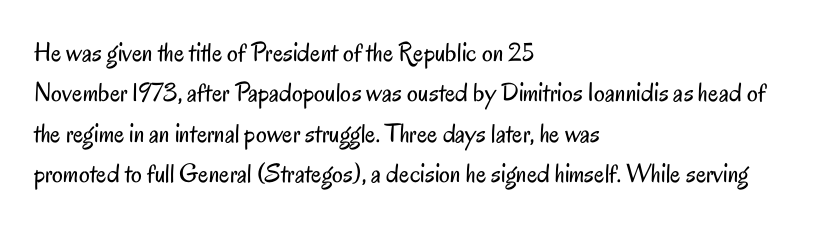
{"italic": "no", "bold": "no", "underline": "no", "align": "left", "line_spacing": "normal", "line_spacing_ratio": 1.5, "letter_spacing": "normal", "letter_spacing_em": 0.0, "glyph_px": 27}
